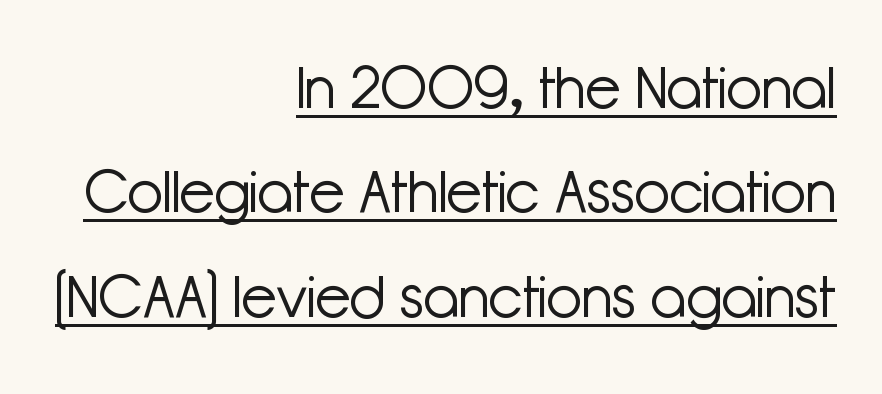
{"serif": "no", "italic": "no", "bold": "no", "weight": "light", "width": "normal", "stroke_contrast": "low", "x_height": "medium", "monospaced": "no", "underline": "yes", "align": "right", "line_spacing_ratio": 1.8, "letter_spacing": "normal", "letter_spacing_em": 0.0, "glyph_px": 58}
